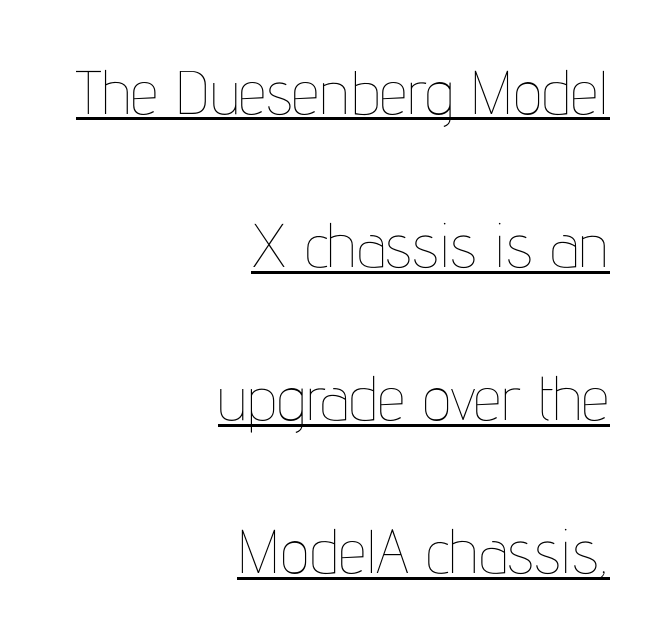
The lettering stays uniformly vertical, giving the passage a roman look. Bold? No — there's no thickening of the strokes. Decoration check: the copy is underlined. The lines are spread far apart with generous leading. Notice how the passage keeps a crisp vertical edge on the right only.
